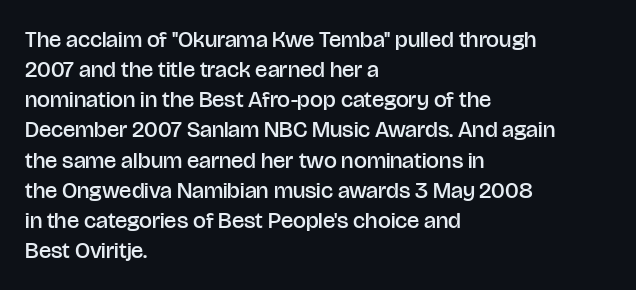
{"italic": "no", "bold": "semi", "underline": "no", "align": "left", "line_spacing": "normal", "line_spacing_ratio": 1.31, "letter_spacing": "normal", "letter_spacing_em": 0.0, "glyph_px": 23}
